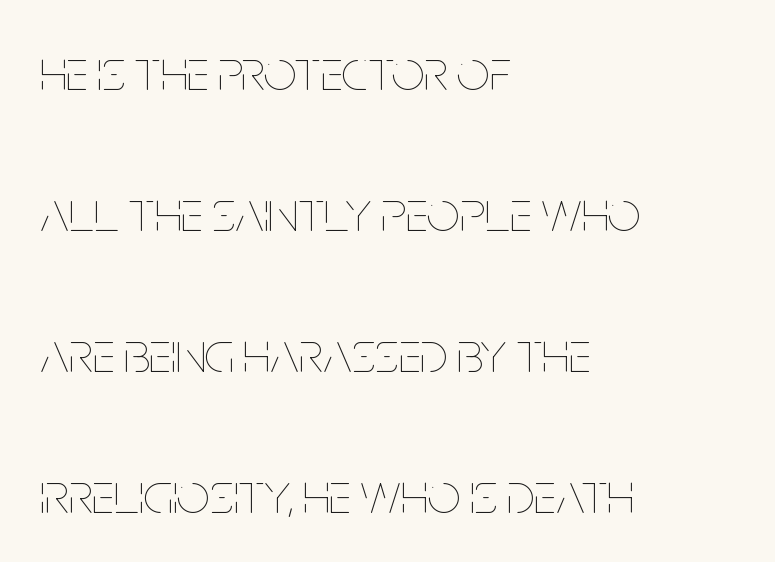
{"italic": "no", "bold": "no", "weight": "thin", "width": "condensed", "stroke_contrast": "low", "x_height": "large", "monospaced": "no", "underline": "no", "align": "left", "line_spacing": "loose", "line_spacing_ratio": 2.43, "letter_spacing": "normal", "letter_spacing_em": 0.0, "glyph_px": 58}
